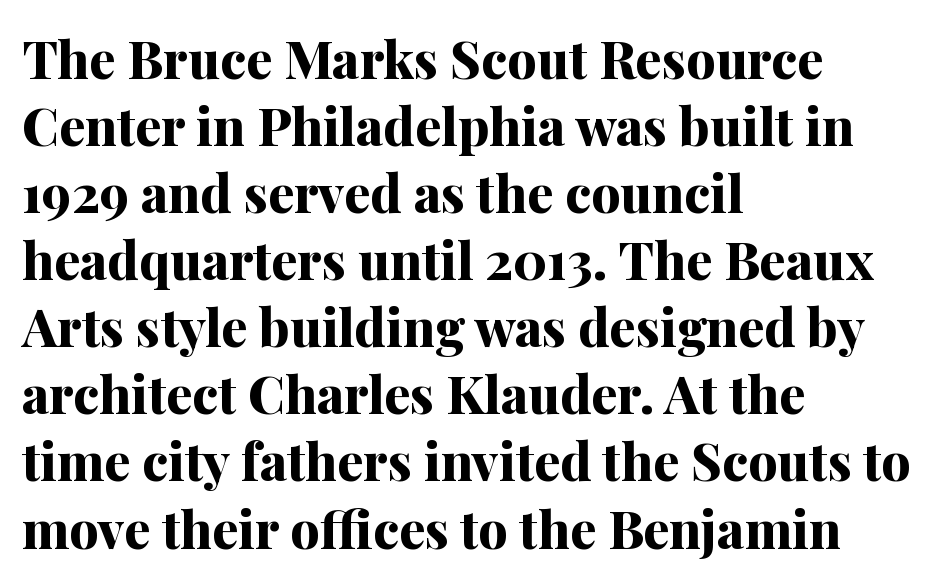
Q: Is the text bold? A: Yes.
Q: Is the text italic (slanted)? A: No, it is upright.
Q: Is the typeface a serif or a sans-serif typeface? A: Serif.
Q: Is the text underlined? A: No.
Q: How is the paragraph aligned? A: Left-aligned.
Q: Is the spacing between letters normal or unusually wide? A: Normal.
Q: Is the spacing between lines tight, normal or loose? A: Normal.
Q: Width (condensed, normal, or wide)? A: Normal.
Q: Stroke contrast? A: Medium.
Q: x-height? A: Medium.
Q: Monospaced? A: No.
